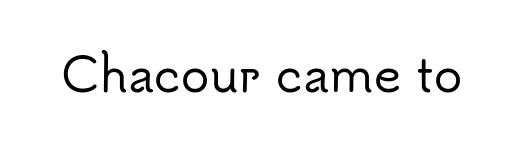
The image shows 47 px sans-serif type, upright; set normal letter spacing, not underlined; low stroke contrast and a small x-height.
